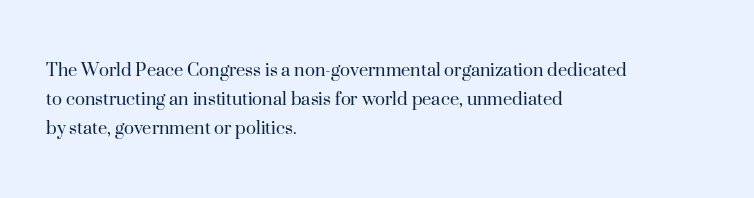
{"italic": "no", "bold": "no", "underline": "no", "align": "left", "line_spacing": "normal", "line_spacing_ratio": 1.39, "letter_spacing": "normal", "letter_spacing_em": 0.0, "glyph_px": 21}
